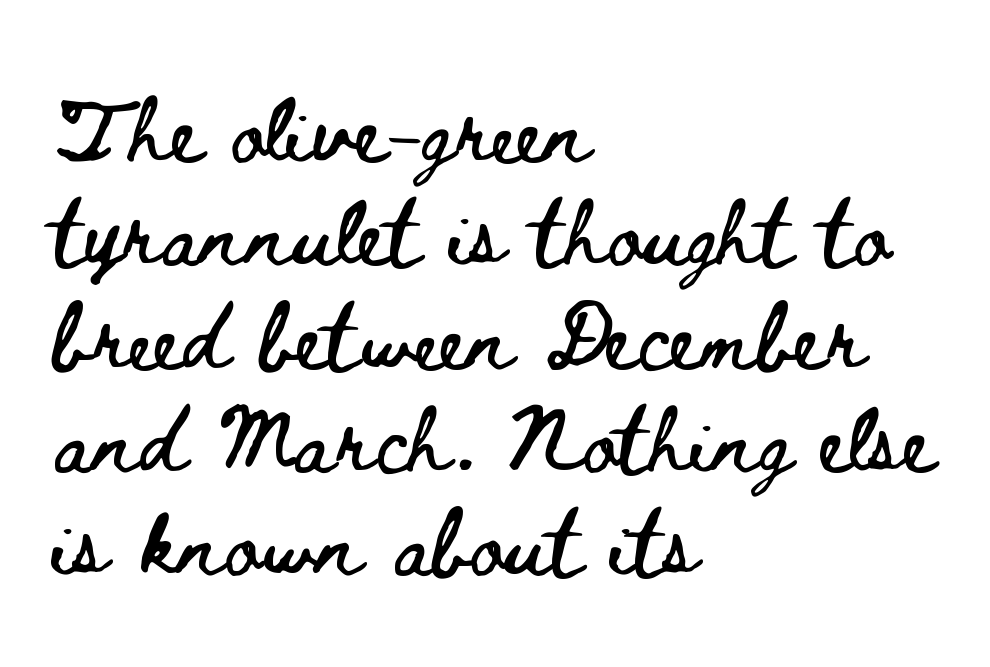
Q: Is the text underlined? A: No.
Q: How is the paragraph aligned? A: Left-aligned.
Q: Is the spacing between letters normal or unusually wide? A: Normal.
Q: Is the spacing between lines tight, normal or loose? A: Normal.
Q: Width (condensed, normal, or wide)? A: Wide.
Q: Stroke contrast? A: Low.
Q: x-height? A: Small.
Q: Monospaced? A: No.
